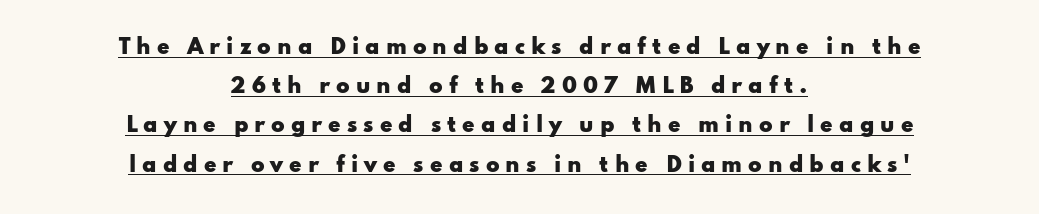
{"italic": "no", "bold": "yes", "underline": "yes", "align": "center", "line_spacing": "loose", "line_spacing_ratio": 1.96, "letter_spacing": "wide", "letter_spacing_em": 0.3, "glyph_px": 20}
